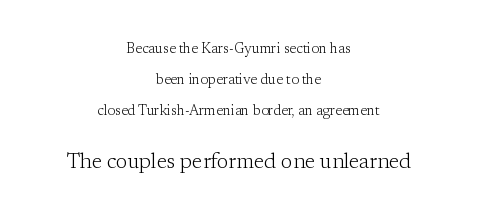
{"italic": "no", "bold": "no", "underline": "no", "align": "center", "line_spacing": "loose", "line_spacing_ratio": 2.23, "letter_spacing": "normal", "letter_spacing_em": 0.0, "larger_block": "second", "size_ratio": 1.5, "glyph_px": 21}
